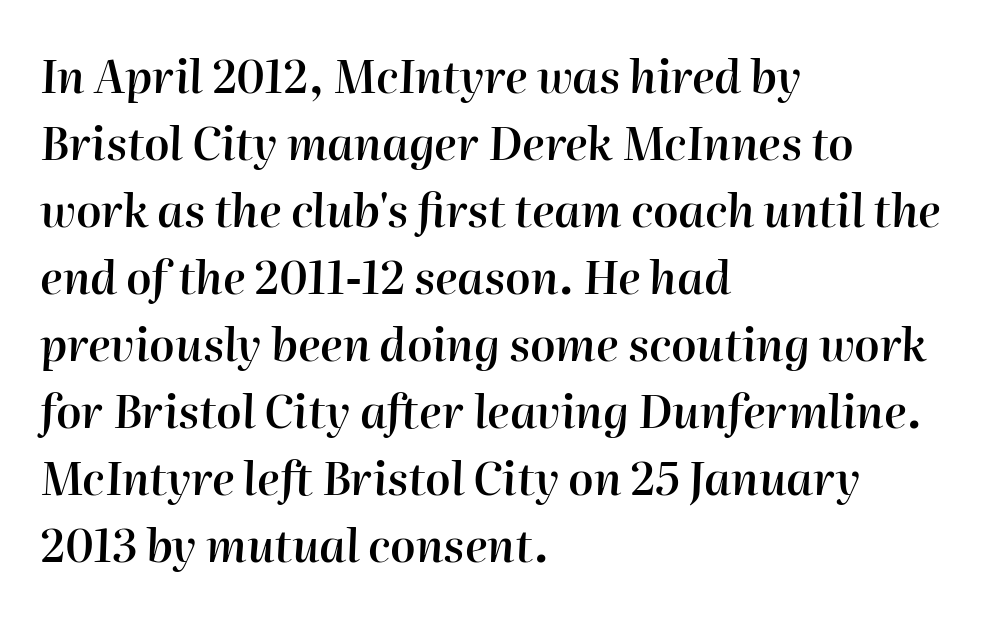
{"italic": "yes", "lean": "right", "slant_degrees": 2, "bold": "semi", "weight": "semibold", "width": "normal", "stroke_contrast": "high", "x_height": "medium", "monospaced": "no", "underline": "no", "align": "left", "line_spacing": "normal", "line_spacing_ratio": 1.49, "letter_spacing": "normal", "letter_spacing_em": 0.0, "glyph_px": 45}
